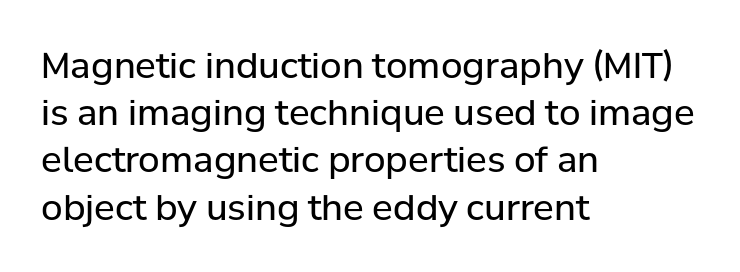
Posture: vertical. How would I describe the line gaps? Plain and ordinary. Type without underlining. Teacher's note: observe the even left margin — that is flush-left alignment. Characters follow at the spacing the type designer built in. Summary of weight: not heavy and not bold.
